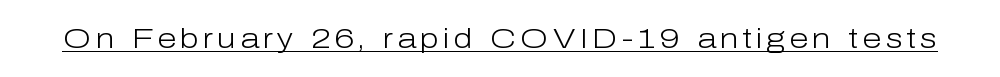
{"serif": "no", "italic": "no", "bold": "no", "weight": "light", "width": "normal", "stroke_contrast": "low", "x_height": "medium", "monospaced": "no", "underline": "yes", "glyph_px": 28}
